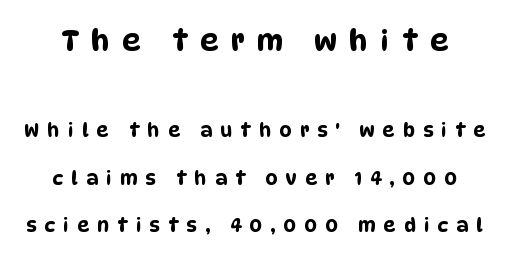
Q: Is the typeface a serif or a sans-serif typeface? A: Sans-serif.
Q: Is the text underlined? A: No.
Q: Is the spacing between letters normal or unusually wide? A: Unusually wide.
Q: Is the spacing between lines tight, normal or loose? A: Loose.
Q: Which block of text is set in a larger size, the first (top) or the second (bottom)? A: The first (top) one.
Q: Width (condensed, normal, or wide)? A: Condensed.
Q: Stroke contrast? A: Low.
Q: x-height? A: Large.
Q: Monospaced? A: No.
